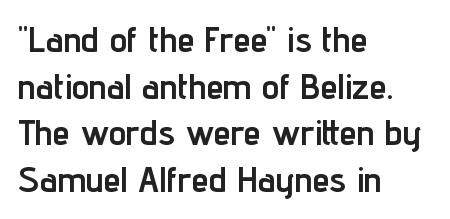
The paragraph has a hard left edge and a soft right edge. Does the weight exceed regular? Yes, all the way to bold. Unlike a traditional serif, this face leaves its strokes unadorned. Any mark beneath the type? The region is blank.
